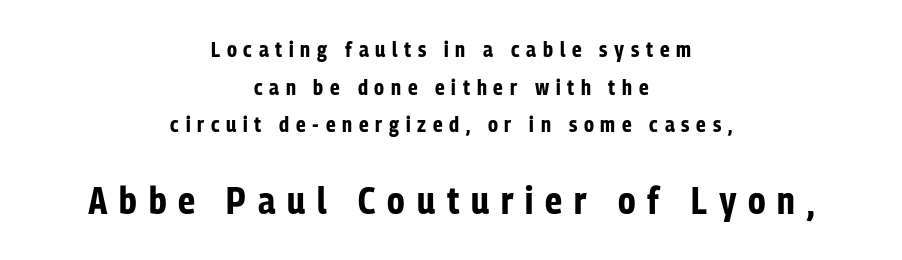
{"serif": "no", "italic": "no", "bold": "yes", "weight": "bold", "width": "condensed", "stroke_contrast": "low", "x_height": "medium", "monospaced": "no", "underline": "no", "align": "center", "line_spacing_ratio": 1.79, "letter_spacing": "wide", "letter_spacing_em": 0.32, "larger_block": "second", "size_ratio": 1.76, "glyph_px": 37}
